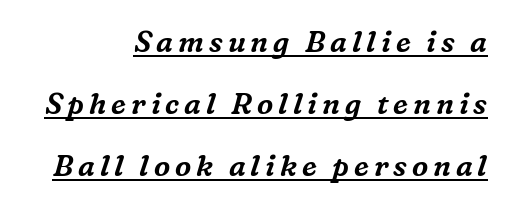
Each letter keeps its own natural width here, so spacing adapts to shape. The line-height multiplier appears high, well above default. Students, observe the line beneath the letters — that is underlining. Observe the lean: these are italic letterforms. The rendering anchors every line to the right-hand side. The rendering shows small feet on the letterforms — a serif design.
